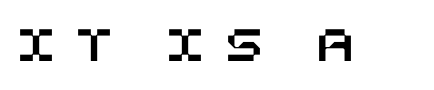
The type sits square on the baseline with zero lean. What stands out about the letter spacing? Its width — letters are far apart. Check under the words: just untouched page.
